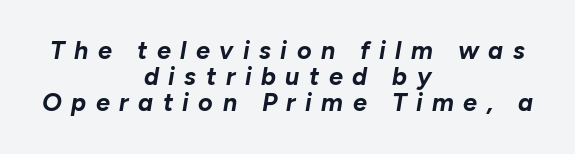
{"italic": "yes", "lean": "right", "slant_degrees": 10, "bold": "yes", "underline": "no", "align": "center", "line_spacing": "tight", "line_spacing_ratio": 1.05, "letter_spacing": "wide", "letter_spacing_em": 0.38, "glyph_px": 25}
